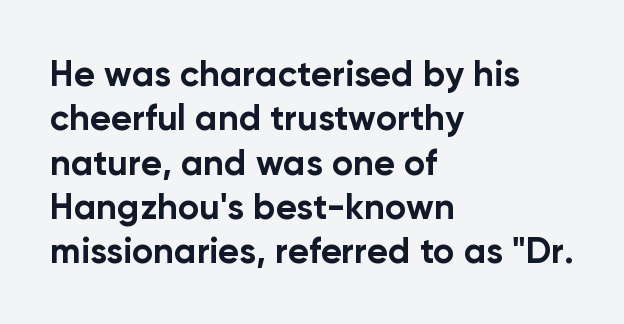
Posture: straight, roman, zero tilt. The strip under each line holds only bare page. The face used here is proportionally spaced, like ordinary book or web type. How are the letters spaced? Ordinarily, with no added tracking. Examine the stroke ends and you'll find no serifs. This sample is left-justified, so line endings fall wherever the words run out.
